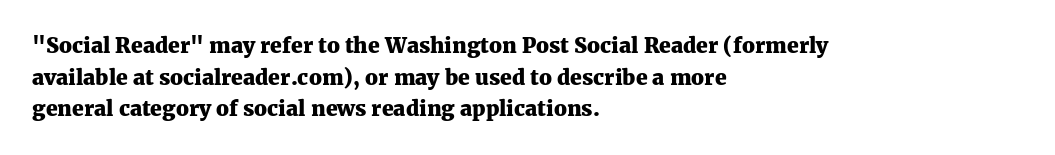
Q: Is the text bold? A: Yes.
Q: Is the text italic (slanted)? A: No, it is upright.
Q: Is the text underlined? A: No.
Q: How is the paragraph aligned? A: Left-aligned.
Q: Is the spacing between letters normal or unusually wide? A: Normal.
Q: Is the spacing between lines tight, normal or loose? A: Normal.
